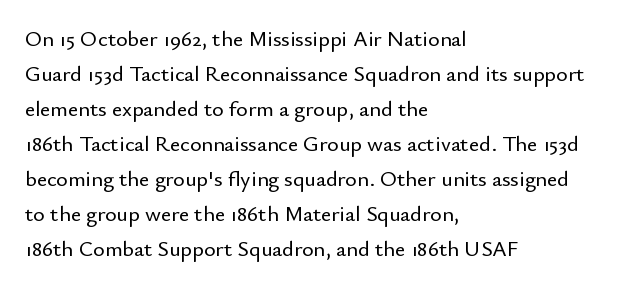
The vertical gap from one line to the next is medium. In terms of posture, this sample is upright. The ragged edge is on the right, which tells us the setting is flush left. Look at the tracking — it's just the regular setting, nothing added. Only glyphs here, with clear space below each row.
